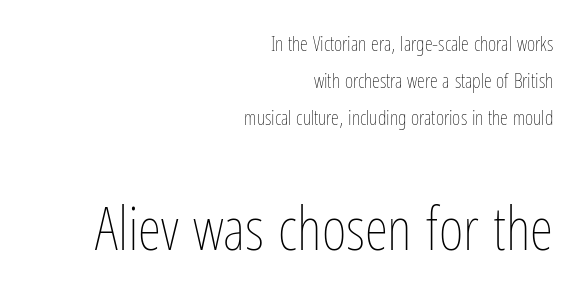
Q: Is the text bold? A: No.
Q: Is the text italic (slanted)? A: No, it is upright.
Q: Is the text underlined? A: No.
Q: How is the paragraph aligned? A: Right-aligned.
Q: Is the spacing between letters normal or unusually wide? A: Normal.
Q: Which block of text is set in a larger size, the first (top) or the second (bottom)? A: The second (bottom) one.
Q: Width (condensed, normal, or wide)? A: Condensed.
Q: Stroke contrast? A: Low.
Q: x-height? A: Medium.
Q: Monospaced? A: No.
